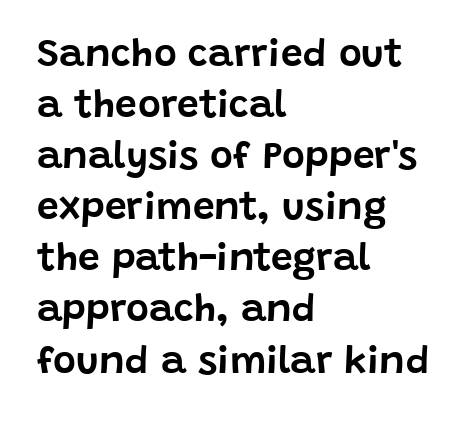
The image shows 39 px sans-serif type, upright; set left-aligned, normal line spacing (1.31x), normal letter spacing, not underlined; low stroke contrast and a large x-height.
